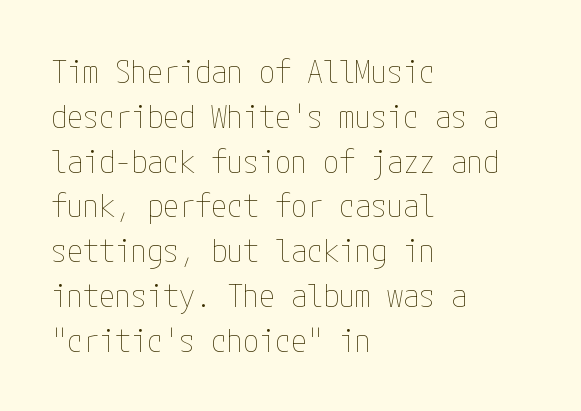
{"italic": "no", "bold": "no", "weight": "thin", "width": "condensed", "stroke_contrast": "low", "x_height": "medium", "underline": "no", "align": "left", "line_spacing": "normal", "line_spacing_ratio": 1.4, "letter_spacing": "normal", "letter_spacing_em": 0.0, "glyph_px": 32}
